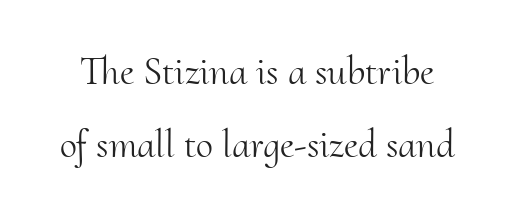
Is the stroke heavy? The answer is a plain regular-or-lighter. Is there any slant? The stems are plumb. The strip under each line holds only bare page. Caption: standard tracking, unaltered.
